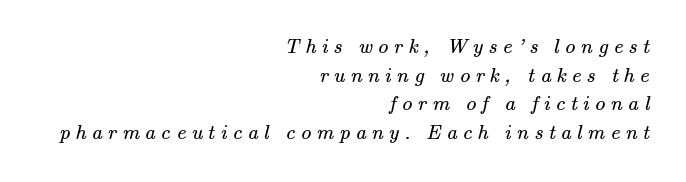
{"bold": "no", "underline": "no", "align": "right", "line_spacing": "normal", "line_spacing_ratio": 1.36, "letter_spacing": "wide", "letter_spacing_em": 0.26, "glyph_px": 21}
